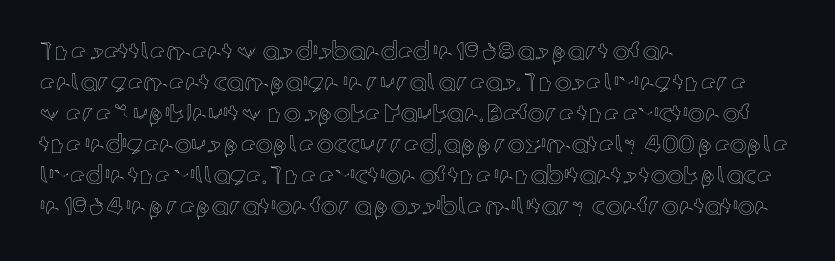
{"italic": "no", "underline": "no", "align": "left", "line_spacing_ratio": 1.24, "letter_spacing": "normal", "letter_spacing_em": 0.0, "glyph_px": 25}
